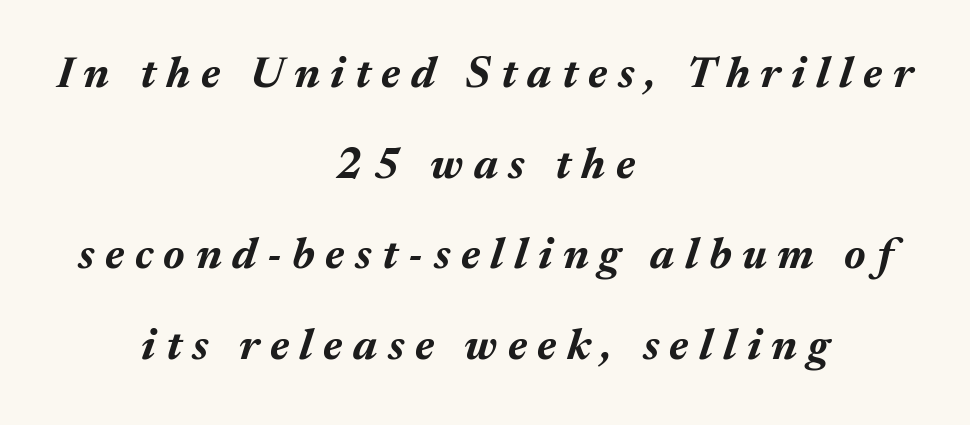
Q: Is the text bold? A: Yes.
Q: Is the text italic (slanted)? A: Yes, it leans right by about 17 degrees.
Q: Is the text underlined? A: No.
Q: How is the paragraph aligned? A: Centered.
Q: Is the spacing between letters normal or unusually wide? A: Unusually wide.
Q: Is the spacing between lines tight, normal or loose? A: Loose.
Q: Width (condensed, normal, or wide)? A: Normal.
Q: Stroke contrast? A: Medium.
Q: x-height? A: Medium.
Q: Monospaced? A: No.
